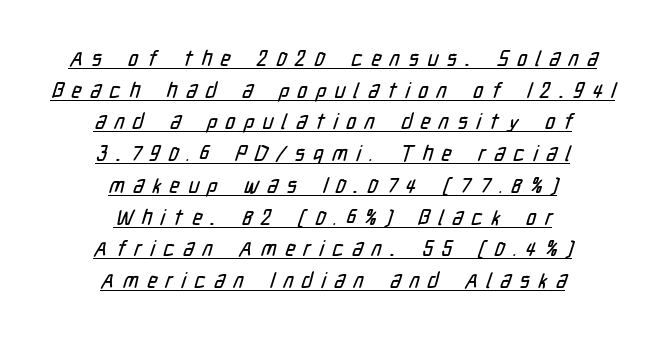
The image shows 21 px text type; set centered, normal line spacing (1.51x), unusually wide letter spacing (+0.41 em), underlined.
